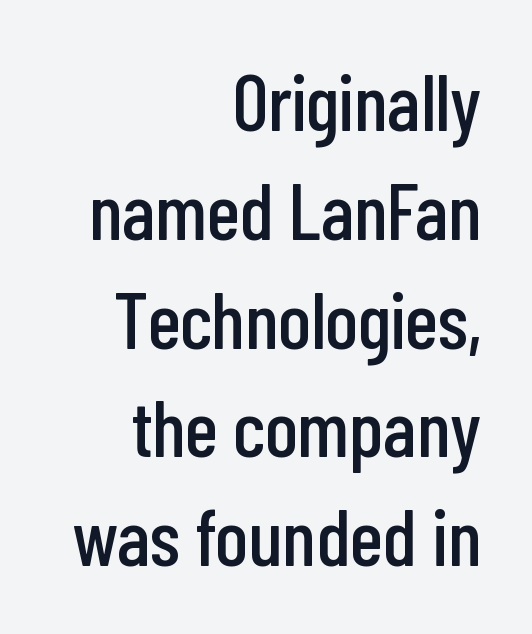
These lines stack with their right ends in a neat column. Is the letter spacing exaggerated? No — it looks like the ordinary default. Do the letters lean? They stand straight. The face used here is proportionally spaced, like ordinary book or web type. The string is rendered with underlining switched off. To sum up the face: it is a sans, with no serifs.
